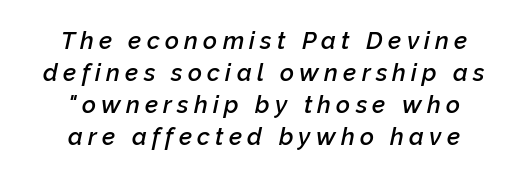
{"italic": "yes", "lean": "right", "slant_degrees": 12, "bold": "semi", "underline": "no", "align": "center", "line_spacing": "normal", "line_spacing_ratio": 1.34, "letter_spacing": "wide", "letter_spacing_em": 0.22, "glyph_px": 24}
